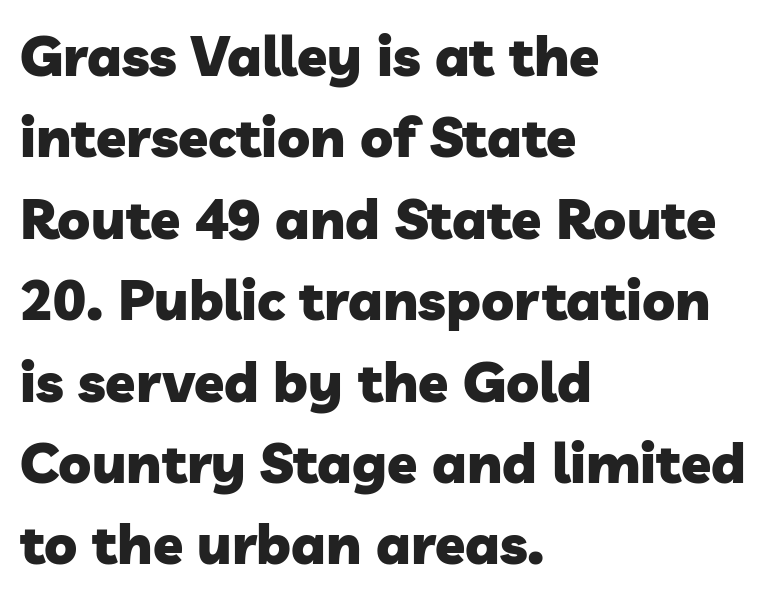
The image shows 55 px heavy sans-serif type; set left-aligned, normal line spacing (1.48x), normal letter spacing, not underlined; low stroke contrast and a medium x-height.
